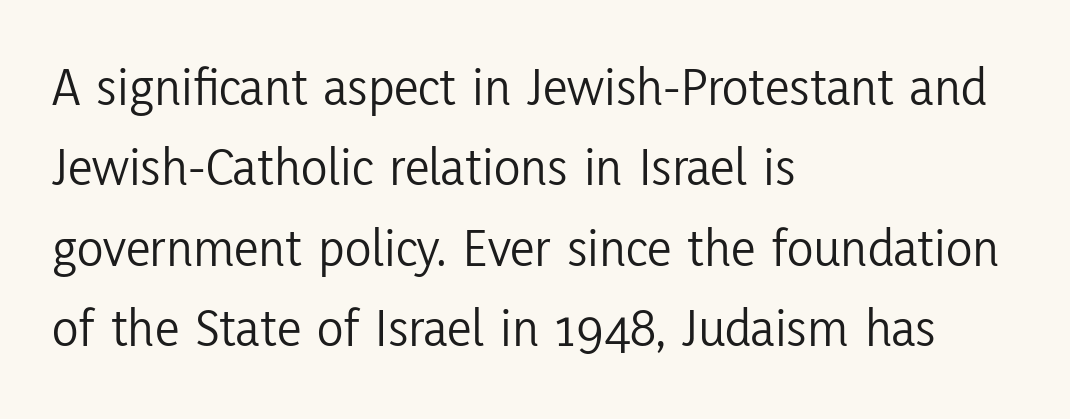
{"serif": "no", "italic": "no", "bold": "no", "weight": "light", "width": "condensed", "stroke_contrast": "low", "x_height": "medium", "monospaced": "no", "underline": "no", "align": "left", "line_spacing": "normal", "line_spacing_ratio": 1.46, "letter_spacing": "normal", "letter_spacing_em": 0.0, "glyph_px": 55}
